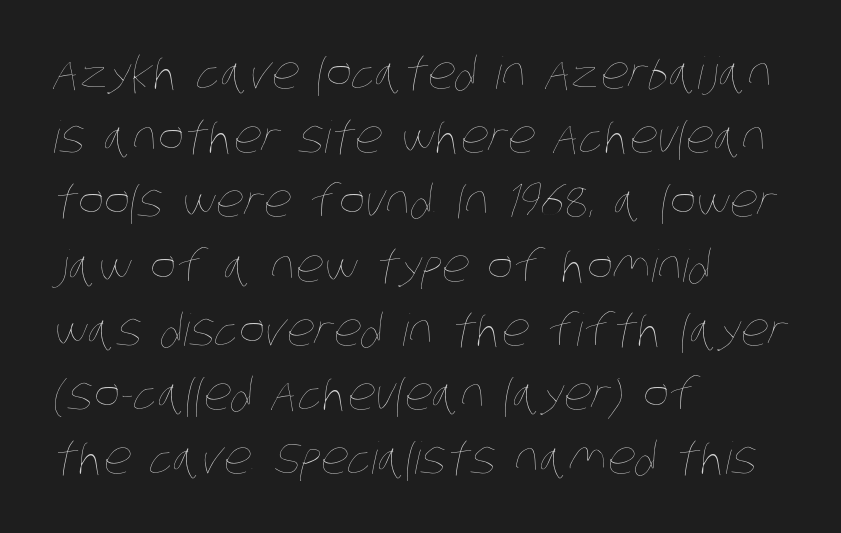
The image shows 44 px thin, condensed type; set left-aligned, normal line spacing (1.46x), normal letter spacing, not underlined; low stroke contrast and a large x-height.
